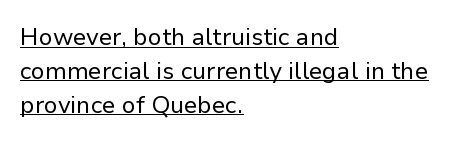
Q: Is the text bold? A: No.
Q: Is the text italic (slanted)? A: No, it is upright.
Q: Is the text underlined? A: Yes.
Q: How is the paragraph aligned? A: Left-aligned.
Q: Is the spacing between letters normal or unusually wide? A: Normal.
Q: Is the spacing between lines tight, normal or loose? A: Normal.
